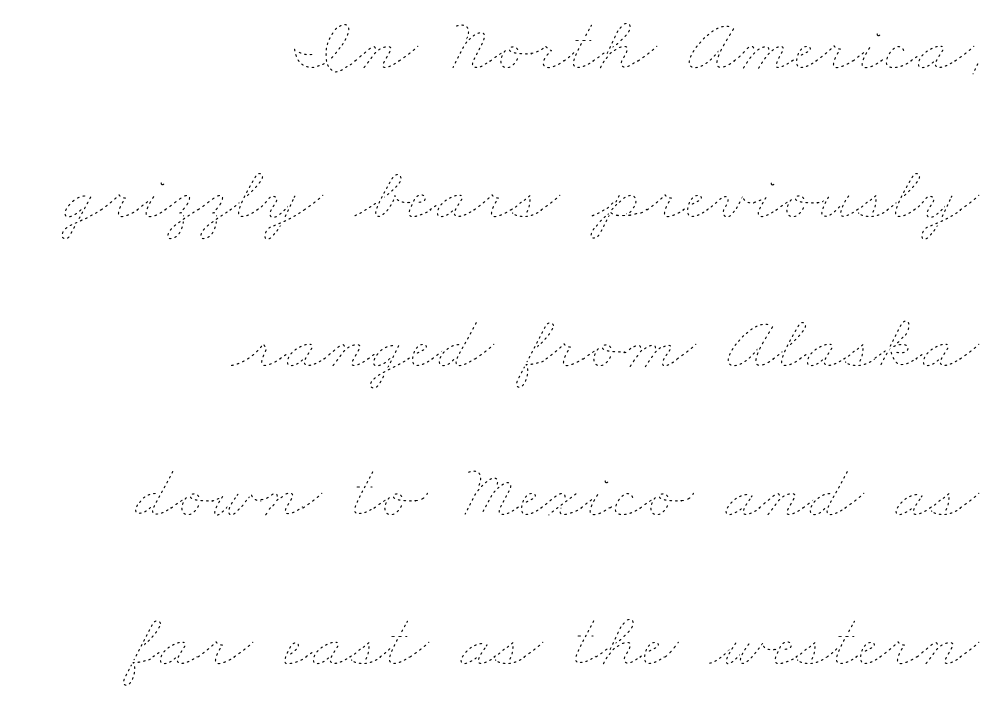
{"bold": "no", "weight": "thin", "width": "wide", "stroke_contrast": "low", "x_height": "small", "monospaced": "no", "underline": "no", "align": "right", "line_spacing": "loose", "line_spacing_ratio": 1.91, "letter_spacing": "normal", "letter_spacing_em": 0.0, "glyph_px": 78}
